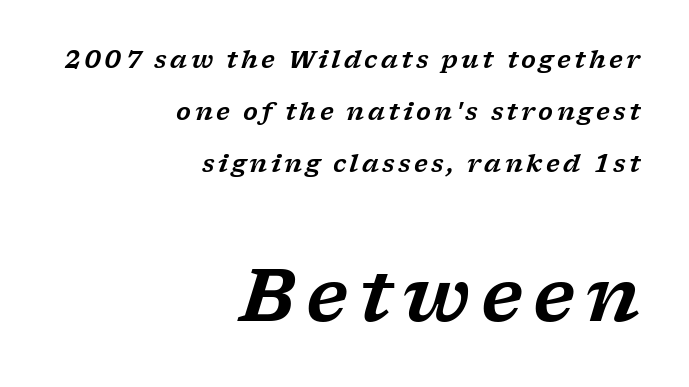
Think of a printed novel: that variable character pitch is what you see here. This block would shrink considerably if given ordinary leading; it's expanded now. Line ends are locked; line starts wander. Regarding serifs, this sample has them. The gap between lines stays unmarked.
